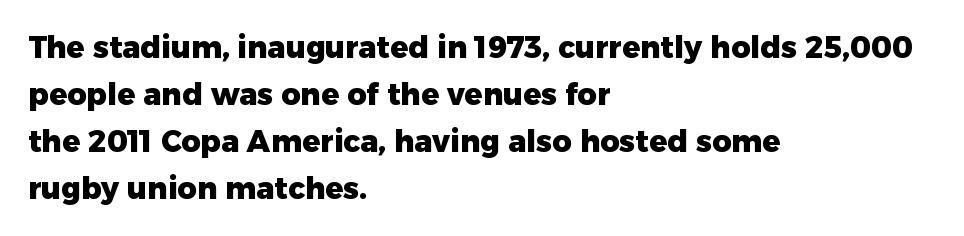
Observe the ordinary spacing: letters are neighbours, not strangers. Compared with typical paragraphs, the rows here are spaced about the same. This is roman type, the default non-slanted kind. Do the characters align in a grid? No, the font is proportional.
